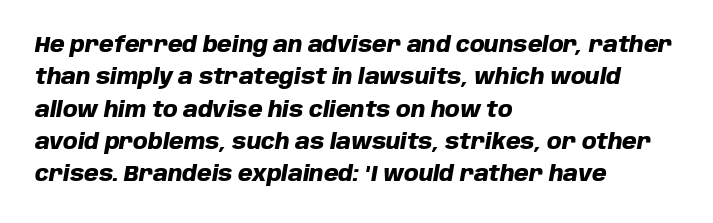
The image shows 21 px bold type, italic (leaning right); set left-aligned, normal line spacing (1.54x), normal letter spacing, not underlined.
